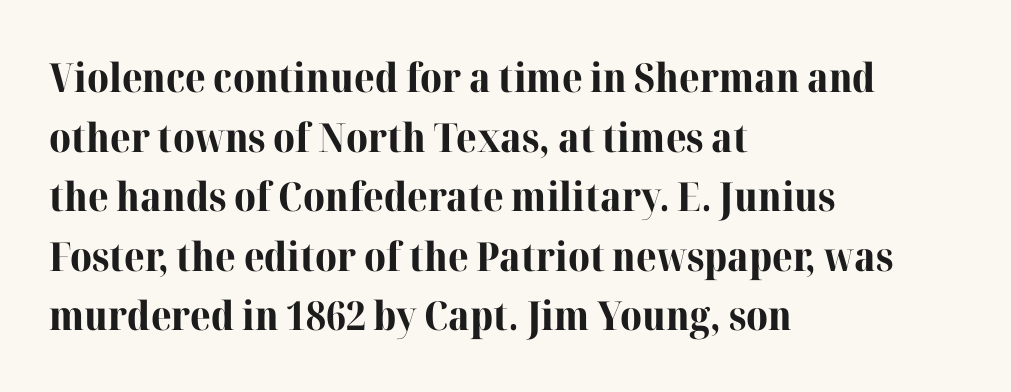
{"serif": "yes", "italic": "no", "bold": "yes", "weight": "bold", "width": "normal", "stroke_contrast": "high", "x_height": "medium", "monospaced": "no", "underline": "no", "align": "left", "line_spacing": "normal", "line_spacing_ratio": 1.49, "letter_spacing": "normal", "letter_spacing_em": 0.0, "glyph_px": 40}
